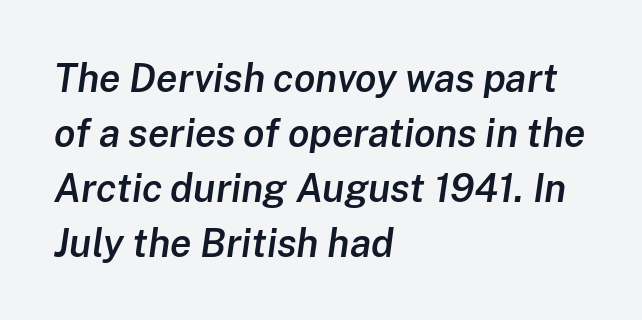
{"italic": "yes", "lean": "right", "slant_degrees": 8, "bold": "semi", "weight": "semibold", "width": "normal", "stroke_contrast": "low", "x_height": "medium", "monospaced": "no", "underline": "no", "align": "left", "line_spacing": "normal", "line_spacing_ratio": 1.41, "letter_spacing": "normal", "letter_spacing_em": 0.0, "glyph_px": 39}
